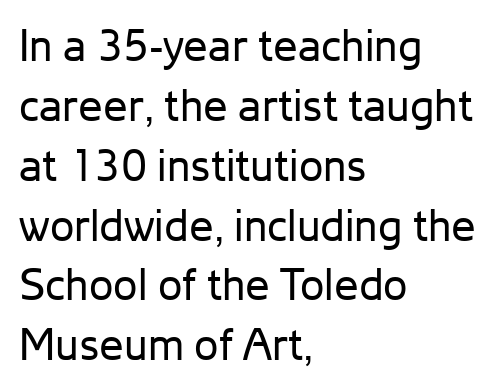
The typeface chosen for these lines omits serifs. The space beneath each line is pristine and unruled. The letterforms sit at book weight or below. Spacing verdict: proportional, widths tailored to each character. Nothing unusual about the tracking: characters are spaced as the font intends.
